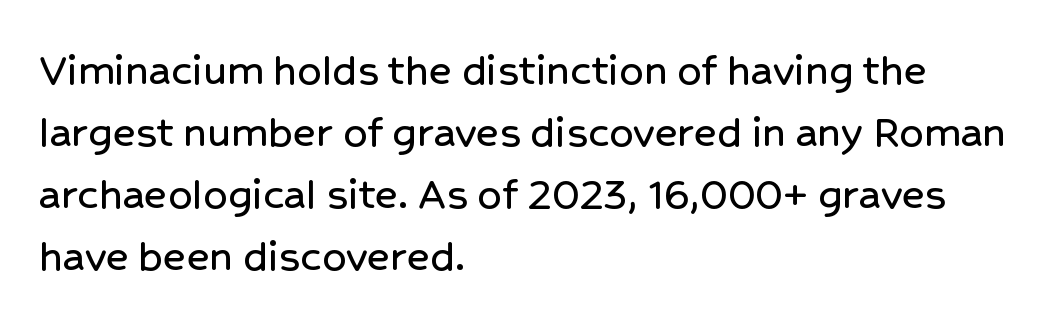
{"serif": "no", "italic": "no", "width": "normal", "stroke_contrast": "low", "x_height": "medium", "monospaced": "no", "underline": "no", "align": "left", "line_spacing": "normal", "line_spacing_ratio": 1.29, "letter_spacing": "normal", "letter_spacing_em": 0.0, "glyph_px": 48}
